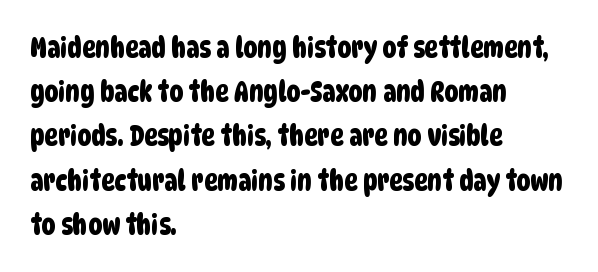
Q: Is the typeface a serif or a sans-serif typeface? A: Sans-serif.
Q: Is the text underlined? A: No.
Q: How is the paragraph aligned? A: Left-aligned.
Q: Is the spacing between letters normal or unusually wide? A: Normal.
Q: Is the spacing between lines tight, normal or loose? A: Normal.
Q: Width (condensed, normal, or wide)? A: Condensed.
Q: Stroke contrast? A: Low.
Q: x-height? A: Large.
Q: Monospaced? A: No.
